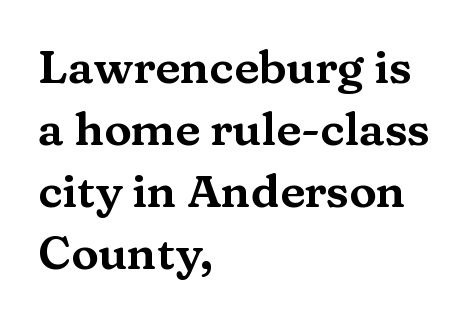
Q: Is the text italic (slanted)? A: No, it is upright.
Q: Is the typeface a serif or a sans-serif typeface? A: Serif.
Q: Is the text underlined? A: No.
Q: How is the paragraph aligned? A: Left-aligned.
Q: Is the spacing between letters normal or unusually wide? A: Normal.
Q: Is the spacing between lines tight, normal or loose? A: Normal.
Q: Width (condensed, normal, or wide)? A: Wide.
Q: Stroke contrast? A: Medium.
Q: x-height? A: Medium.
Q: Monospaced? A: No.
